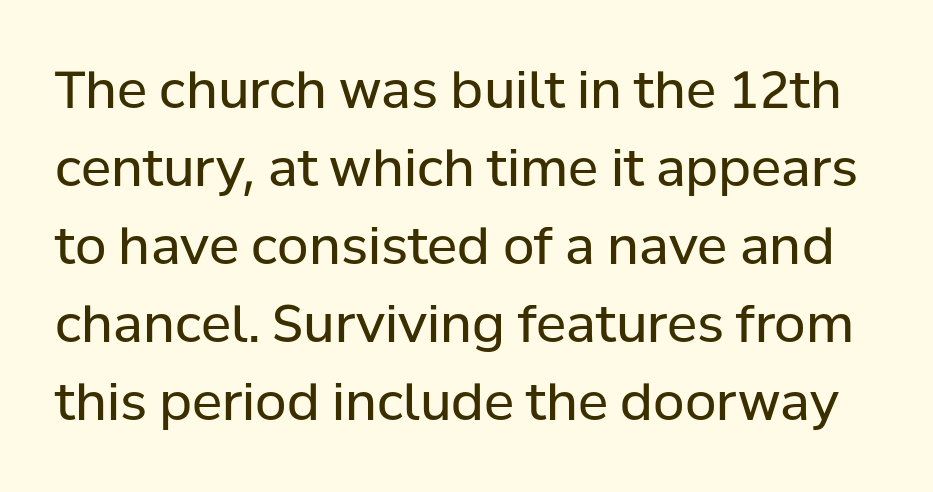
Q: Is the text bold? A: No.
Q: Is the text italic (slanted)? A: No, it is upright.
Q: Is the typeface a serif or a sans-serif typeface? A: Sans-serif.
Q: Is the text underlined? A: No.
Q: Is the spacing between letters normal or unusually wide? A: Normal.
Q: Is the spacing between lines tight, normal or loose? A: Normal.
Q: Width (condensed, normal, or wide)? A: Normal.
Q: Stroke contrast? A: Low.
Q: x-height? A: Medium.
Q: Monospaced? A: No.
